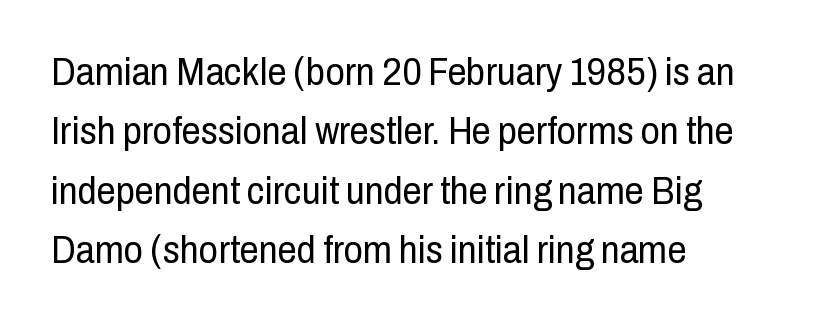
The image shows 38 px regular-weight, condensed sans-serif type, upright; set left-aligned, normal line spacing (1.56x), normal letter spacing, not underlined; low stroke contrast and a medium x-height.
